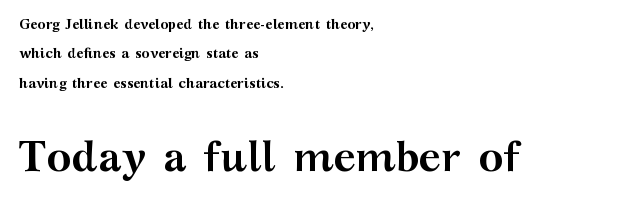
{"serif": "yes", "italic": "no", "bold": "yes", "weight": "semibold", "width": "wide", "stroke_contrast": "medium", "x_height": "medium", "monospaced": "no", "underline": "no", "align": "left", "line_spacing": "loose", "line_spacing_ratio": 2.1, "letter_spacing": "normal", "letter_spacing_em": 0.0, "larger_block": "second", "size_ratio": 3.0, "glyph_px": 42}
